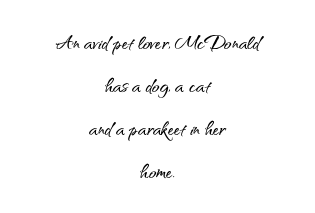
Q: Is the text italic (slanted)? A: Yes.
Q: Is the text underlined? A: No.
Q: How is the paragraph aligned? A: Centered.
Q: Is the spacing between letters normal or unusually wide? A: Normal.
